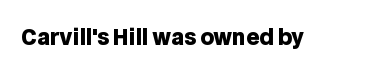
Q: Is the text bold? A: Yes.
Q: Is the text italic (slanted)? A: No, it is upright.
Q: Is the text underlined? A: No.
Q: Is the spacing between letters normal or unusually wide? A: Normal.
